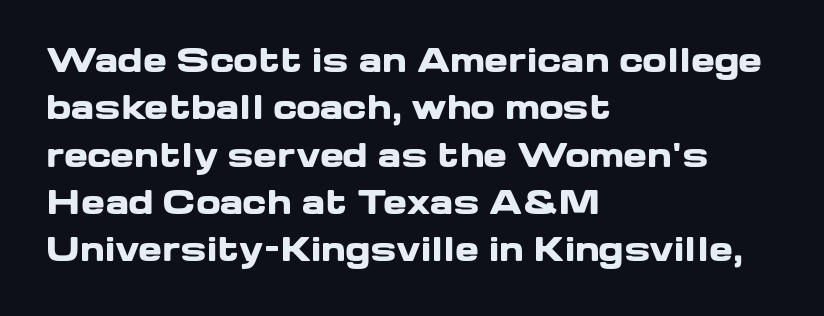
Q: Is the text bold? A: Yes.
Q: Is the text italic (slanted)? A: No, it is upright.
Q: Is the typeface a serif or a sans-serif typeface? A: Sans-serif.
Q: Is the text underlined? A: No.
Q: How is the paragraph aligned? A: Left-aligned.
Q: Is the spacing between letters normal or unusually wide? A: Normal.
Q: Is the spacing between lines tight, normal or loose? A: Normal.
Q: Width (condensed, normal, or wide)? A: Wide.
Q: Stroke contrast? A: Low.
Q: x-height? A: Medium.
Q: Monospaced? A: No.
